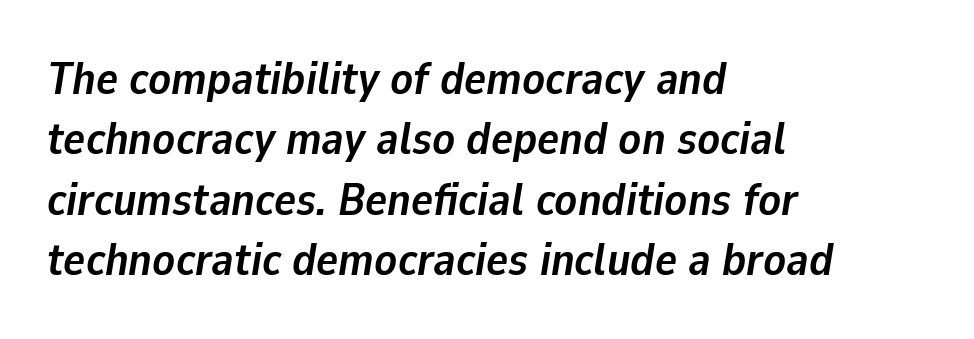
Q: Is the text bold? A: Yes.
Q: Is the text italic (slanted)? A: Yes, it leans right by about 9 degrees.
Q: Is the text underlined? A: No.
Q: How is the paragraph aligned? A: Left-aligned.
Q: Is the spacing between letters normal or unusually wide? A: Normal.
Q: Is the spacing between lines tight, normal or loose? A: Normal.
Q: Width (condensed, normal, or wide)? A: Normal.
Q: Stroke contrast? A: Low.
Q: x-height? A: Medium.
Q: Monospaced? A: No.
